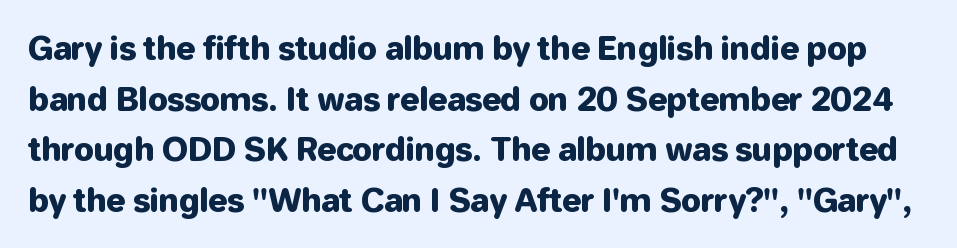
{"serif": "no", "italic": "no", "width": "normal", "stroke_contrast": "low", "x_height": "medium", "monospaced": "no", "underline": "no", "line_spacing": "normal", "line_spacing_ratio": 1.58, "letter_spacing": "normal", "letter_spacing_em": 0.0, "glyph_px": 32}
